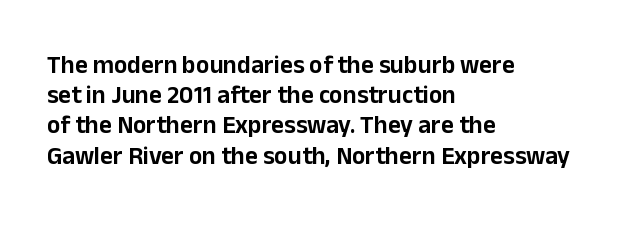
Q: Is the text italic (slanted)? A: No, it is upright.
Q: Is the text underlined? A: No.
Q: How is the paragraph aligned? A: Left-aligned.
Q: Is the spacing between letters normal or unusually wide? A: Normal.
